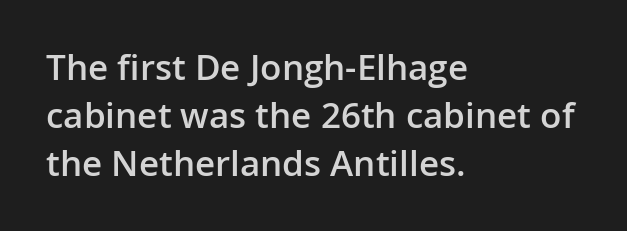
Q: Is the text bold? A: Semi-bold.
Q: Is the text italic (slanted)? A: No, it is upright.
Q: Is the typeface a serif or a sans-serif typeface? A: Sans-serif.
Q: Is the text underlined? A: No.
Q: How is the paragraph aligned? A: Left-aligned.
Q: Is the spacing between letters normal or unusually wide? A: Normal.
Q: Is the spacing between lines tight, normal or loose? A: Normal.
Q: Width (condensed, normal, or wide)? A: Normal.
Q: Stroke contrast? A: Low.
Q: x-height? A: Medium.
Q: Monospaced? A: No.
